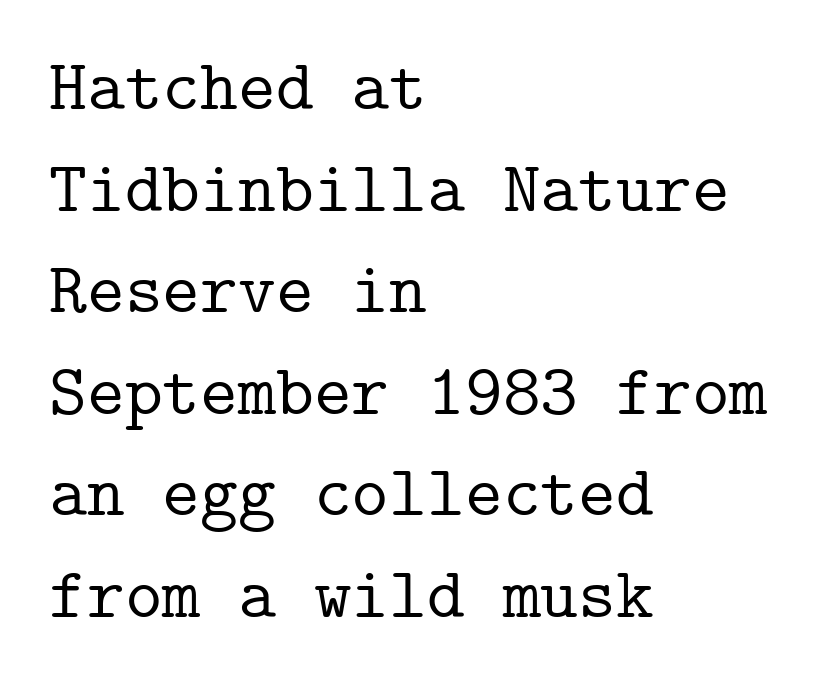
The image shows 72 px serif type, upright, monospaced; set left-aligned, normal line spacing (1.41x), normal letter spacing, not underlined; low stroke contrast and a medium x-height.
